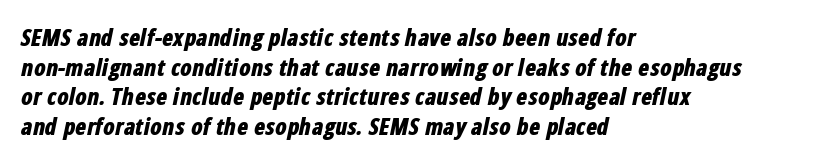
The image shows 23 px bold type, italic (leaning right); set left-aligned, normal line spacing (1.29x), normal letter spacing, not underlined.
